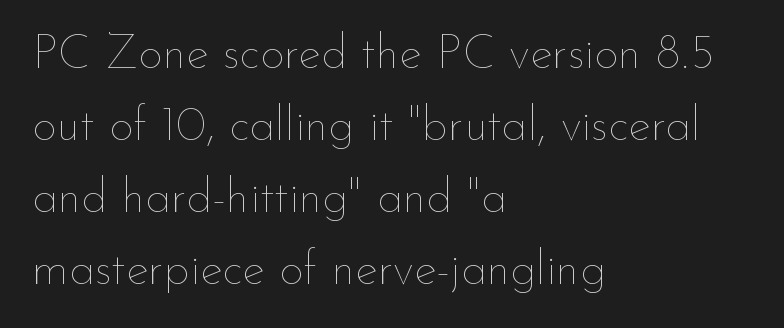
Q: Is the text bold? A: No.
Q: Is the text italic (slanted)? A: No, it is upright.
Q: Is the text underlined? A: No.
Q: How is the paragraph aligned? A: Left-aligned.
Q: Is the spacing between letters normal or unusually wide? A: Normal.
Q: Is the spacing between lines tight, normal or loose? A: Normal.
Q: Width (condensed, normal, or wide)? A: Normal.
Q: Stroke contrast? A: Low.
Q: x-height? A: Small.
Q: Monospaced? A: No.
